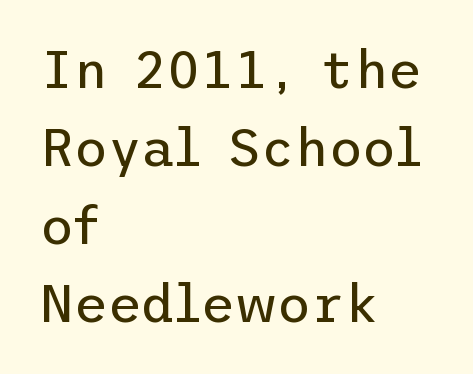
To sum up the face: it is a sans, with no serifs. Check under the words: just untouched page. The rag falls on the right side of this text block. Is there much room between lines? A standard amount, neither cramped nor airy.
